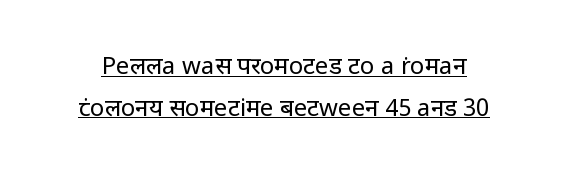
{"italic": "no", "bold": "no", "underline": "yes", "line_spacing_ratio": 1.73, "letter_spacing": "normal", "letter_spacing_em": 0.0, "glyph_px": 24}
